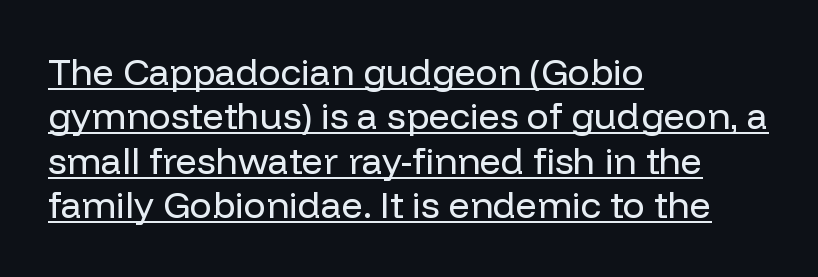
The face used here is rendered with its standard letterfit. The typography opts for an upright posture over an oblique one. Line beginnings align vertically; line endings do not. Unlike a traditional serif, this face leaves its strokes unadorned. Stems and bowls with no extra thickness — not bold. The face used here is proportionally spaced, like ordinary book or web type.
